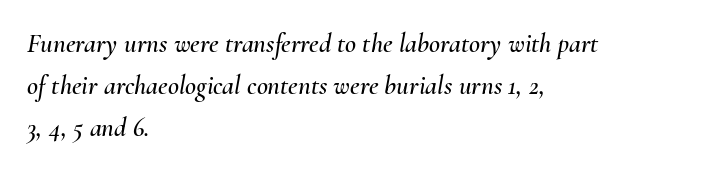
Q: Is the text italic (slanted)? A: Yes, it leans right by about 10 degrees.
Q: Is the text underlined? A: No.
Q: How is the paragraph aligned? A: Left-aligned.
Q: Is the spacing between letters normal or unusually wide? A: Normal.
Q: Is the spacing between lines tight, normal or loose? A: Normal.
